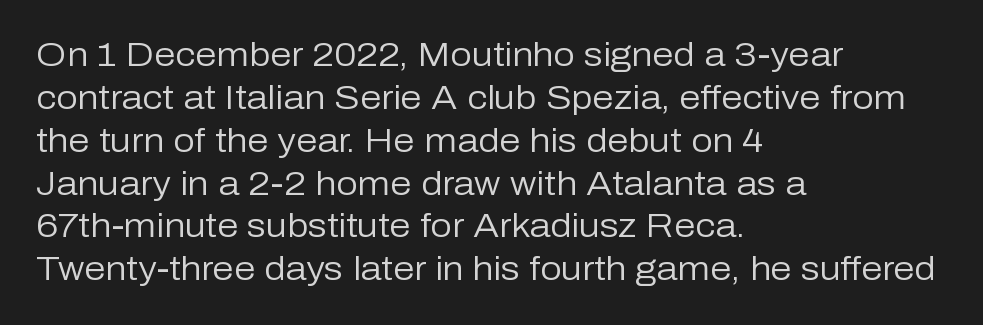
{"serif": "no", "italic": "no", "bold": "no", "weight": "regular", "width": "normal", "stroke_contrast": "low", "x_height": "medium", "monospaced": "no", "underline": "no", "align": "left", "line_spacing": "normal", "line_spacing_ratio": 1.26, "letter_spacing": "normal", "letter_spacing_em": 0.0, "glyph_px": 34}
